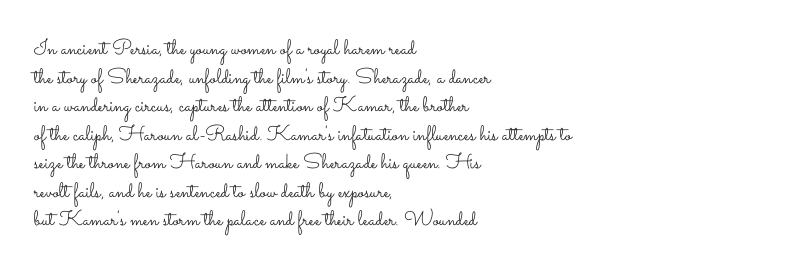
Q: Is the text bold? A: No.
Q: Is the text italic (slanted)? A: Yes.
Q: Is the text underlined? A: No.
Q: How is the paragraph aligned? A: Left-aligned.
Q: Is the spacing between letters normal or unusually wide? A: Normal.
Q: Is the spacing between lines tight, normal or loose? A: Normal.
